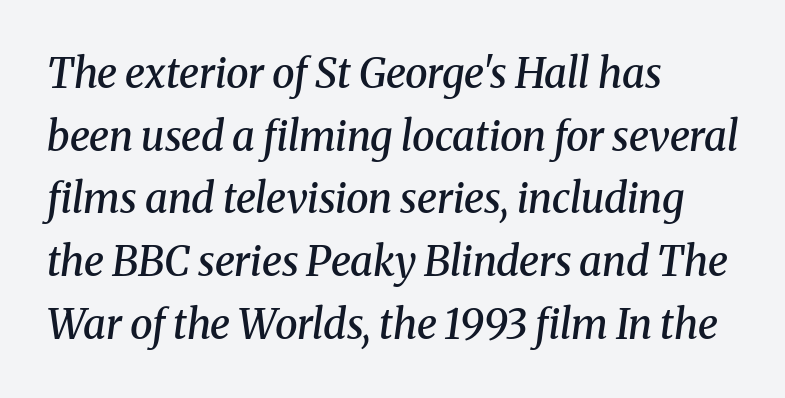
Q: Is the text bold? A: Semi-bold.
Q: Is the text italic (slanted)? A: Yes, it leans right by about 8 degrees.
Q: Is the typeface a serif or a sans-serif typeface? A: Serif.
Q: Is the text underlined? A: No.
Q: How is the paragraph aligned? A: Left-aligned.
Q: Is the spacing between letters normal or unusually wide? A: Normal.
Q: Is the spacing between lines tight, normal or loose? A: Normal.
Q: Width (condensed, normal, or wide)? A: Normal.
Q: Stroke contrast? A: Medium.
Q: x-height? A: Medium.
Q: Monospaced? A: No.
